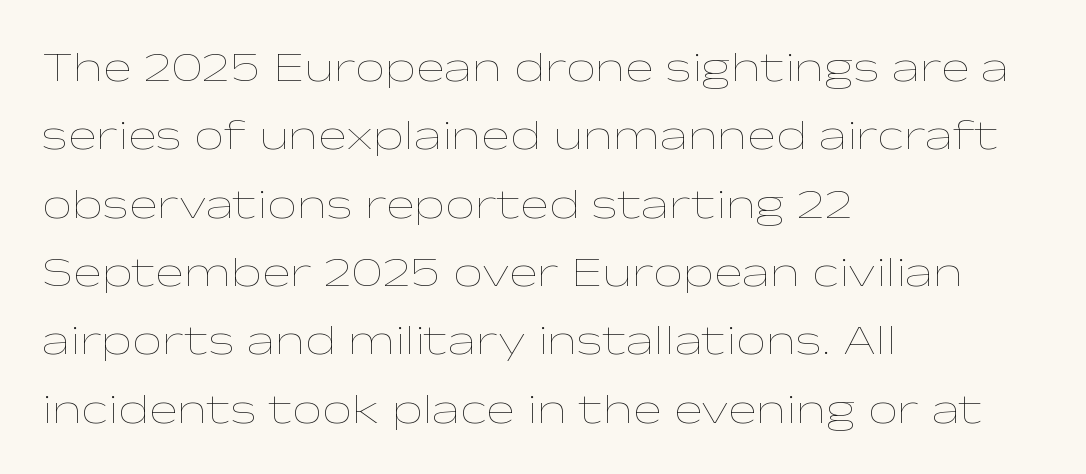
Here the designer chose a conventional face with non-uniform glyph widths. The typeface has the unassuming heft of standard copy or less. Each new line begins a customary step beneath the previous one. Nope, not italic — everything's standing straight. Type without underlining.
